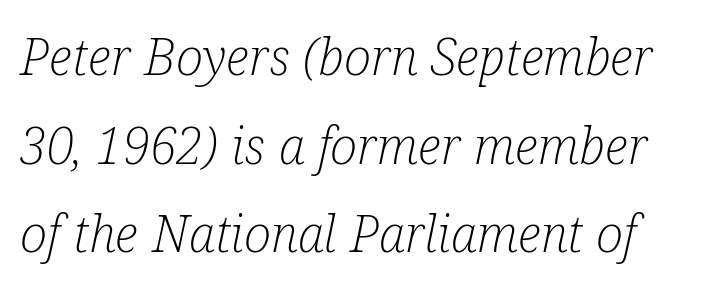
{"serif": "yes", "italic": "yes", "lean": "right", "slant_degrees": 12, "bold": "no", "weight": "light", "width": "condensed", "stroke_contrast": "low", "x_height": "medium", "monospaced": "no", "underline": "no", "line_spacing_ratio": 1.74, "letter_spacing": "normal", "letter_spacing_em": 0.0, "glyph_px": 51}
